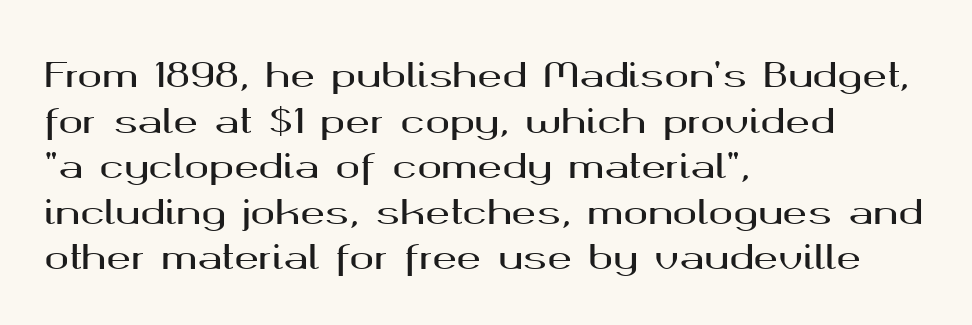
The image shows 33 px wide sans-serif type, upright; set left-aligned, normal line spacing (1.38x), normal letter spacing, not underlined; medium stroke contrast and a medium x-height.
